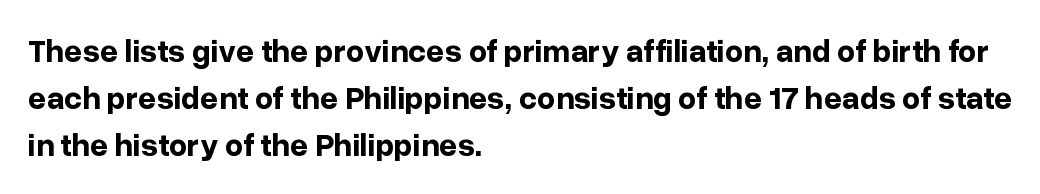
Pretty heavy lettering here — definitely bold. A typesetter would mark this as roman, not italic. Classification — sans serif. Varying glyph widths throughout — classic text-font behaviour.
